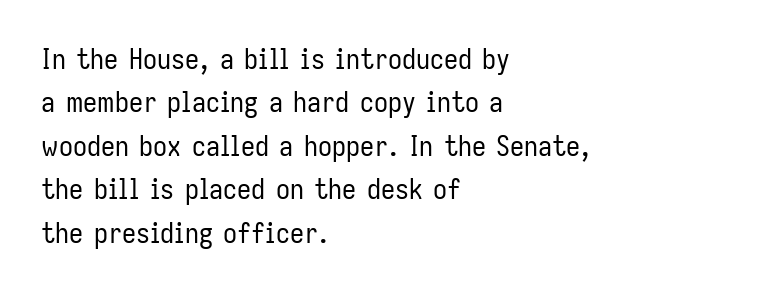
Character widths vary here, with narrow letters taking less room than wide ones. Each word holds together tightly as a unit, with standard inter-letter gaps. The text block is weighted toward the left margin, trailing off unevenly rightward. The rendering shows plain stroke endings on the letterforms — a sans-serif design. A clean baseline with only descenders dipping below it.
